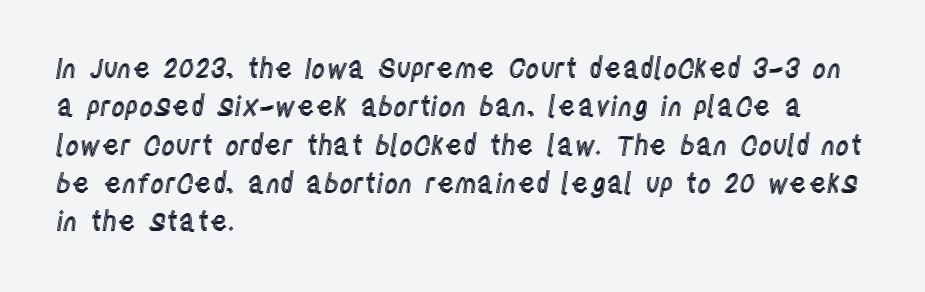
The image shows 27 px text type; set left-aligned, normal line spacing (1.42x), normal letter spacing, not underlined.
